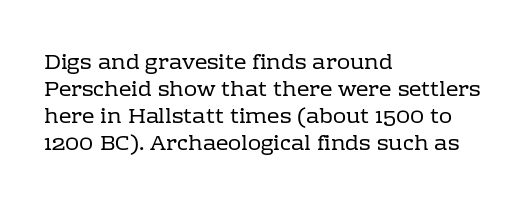
Q: Is the text bold? A: No.
Q: Is the text italic (slanted)? A: No, it is upright.
Q: Is the text underlined? A: No.
Q: How is the paragraph aligned? A: Left-aligned.
Q: Is the spacing between letters normal or unusually wide? A: Normal.
